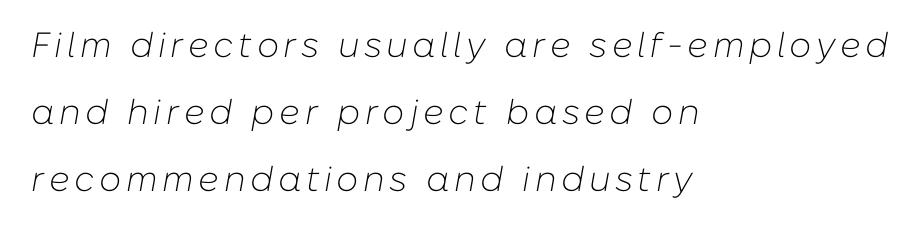
Q: Is the text bold? A: No.
Q: Is the text italic (slanted)? A: Yes, it leans right by about 10 degrees.
Q: Is the text underlined? A: No.
Q: How is the paragraph aligned? A: Left-aligned.
Q: Is the spacing between lines tight, normal or loose? A: Loose.
Q: Width (condensed, normal, or wide)? A: Normal.
Q: Stroke contrast? A: Low.
Q: x-height? A: Medium.
Q: Monospaced? A: No.
